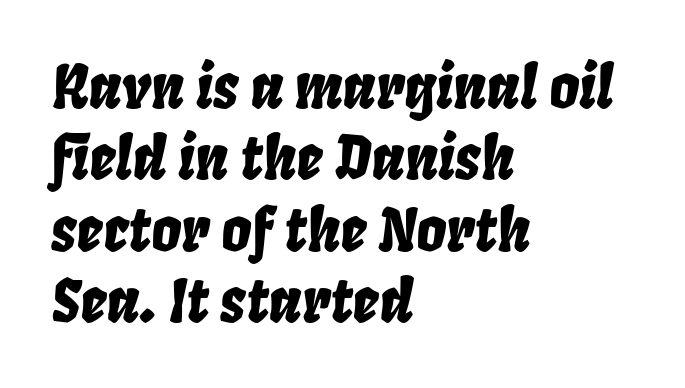
Between one letter and the next there's only the usual sliver of space. Each letter keeps its own natural width here, so spacing adapts to shape. Check under the words: just untouched page. Italic: yes, the glyphs are oblique. Visually the block forms a straight wall on the left and a jagged coastline on the right.
